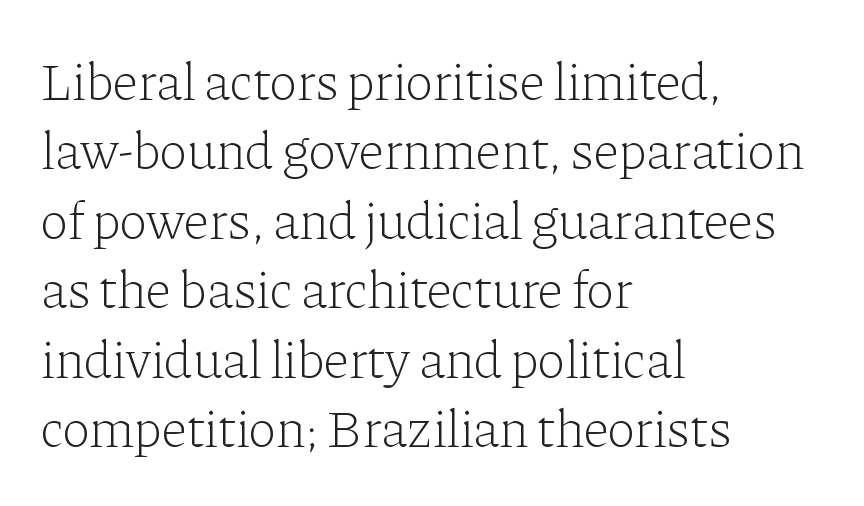
Q: Is the text bold? A: No.
Q: Is the text italic (slanted)? A: No, it is upright.
Q: Is the typeface a serif or a sans-serif typeface? A: Serif.
Q: Is the text underlined? A: No.
Q: How is the paragraph aligned? A: Left-aligned.
Q: Is the spacing between letters normal or unusually wide? A: Normal.
Q: Is the spacing between lines tight, normal or loose? A: Normal.
Q: Width (condensed, normal, or wide)? A: Normal.
Q: Stroke contrast? A: Low.
Q: x-height? A: Medium.
Q: Monospaced? A: No.
